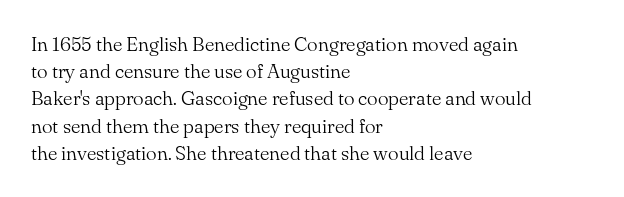
The image shows 20 px text type, upright; set left-aligned, normal line spacing (1.36x), normal letter spacing, not underlined.
